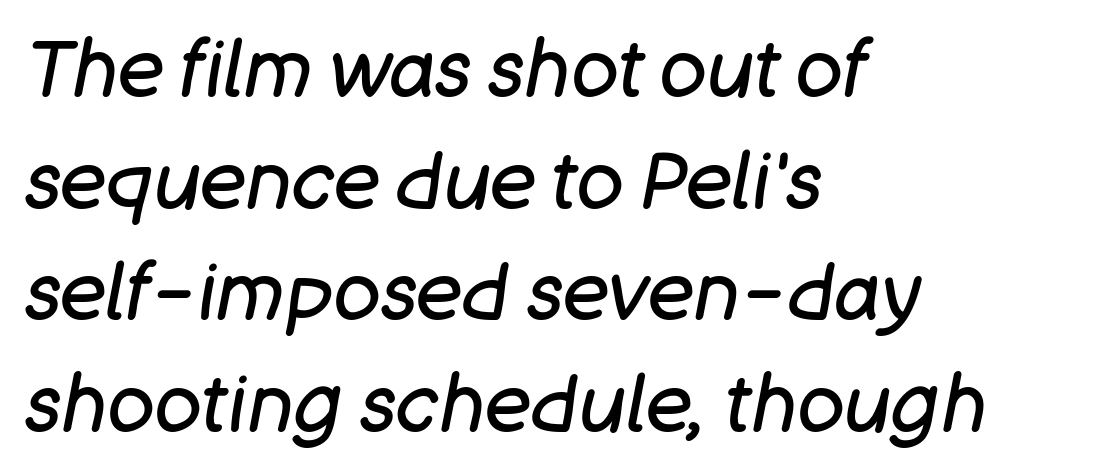
The image shows 78 px regular-weight type, italic (leaning right); set left-aligned, normal line spacing (1.43x), normal letter spacing, not underlined; low stroke contrast and a large x-height.
